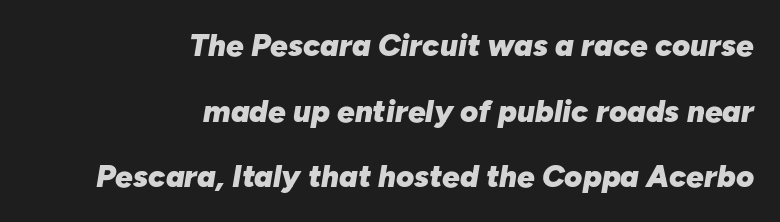
{"italic": "yes", "lean": "right", "slant_degrees": 10, "bold": "yes", "weight": "heavy", "width": "normal", "stroke_contrast": "low", "x_height": "medium", "monospaced": "no", "underline": "no", "align": "right", "line_spacing": "loose", "line_spacing_ratio": 2.12, "letter_spacing": "normal", "letter_spacing_em": 0.0, "glyph_px": 31}
